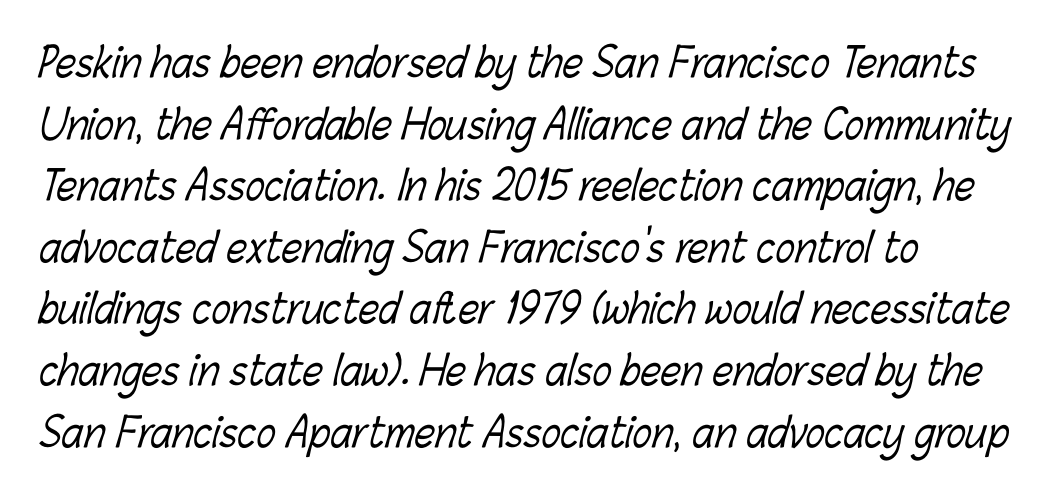
Q: Is the text bold? A: No.
Q: Is the text underlined? A: No.
Q: How is the paragraph aligned? A: Left-aligned.
Q: Is the spacing between letters normal or unusually wide? A: Normal.
Q: Is the spacing between lines tight, normal or loose? A: Normal.
Q: Width (condensed, normal, or wide)? A: Condensed.
Q: Stroke contrast? A: Low.
Q: x-height? A: Medium.
Q: Monospaced? A: No.
